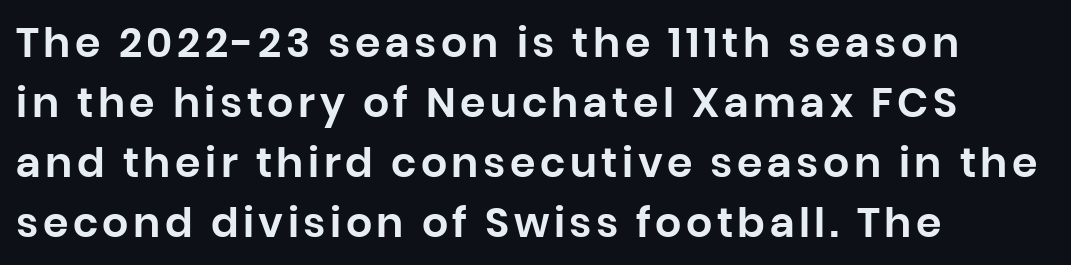
{"serif": "no", "italic": "no", "width": "normal", "stroke_contrast": "low", "x_height": "large", "monospaced": "no", "underline": "no", "align": "left", "line_spacing": "normal", "line_spacing_ratio": 1.46, "glyph_px": 41}
